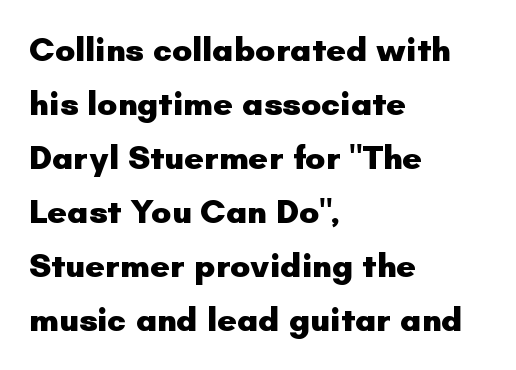
The image shows 34 px heavy sans-serif type, upright; set left-aligned, normal line spacing (1.59x), normal letter spacing, not underlined; low stroke contrast and a small x-height.
